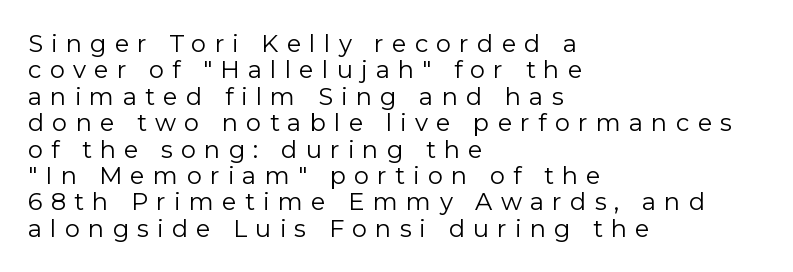
{"italic": "no", "bold": "no", "underline": "no", "align": "left", "line_spacing": "tight", "line_spacing_ratio": 1.1, "letter_spacing": "wide", "letter_spacing_em": 0.34, "glyph_px": 24}
